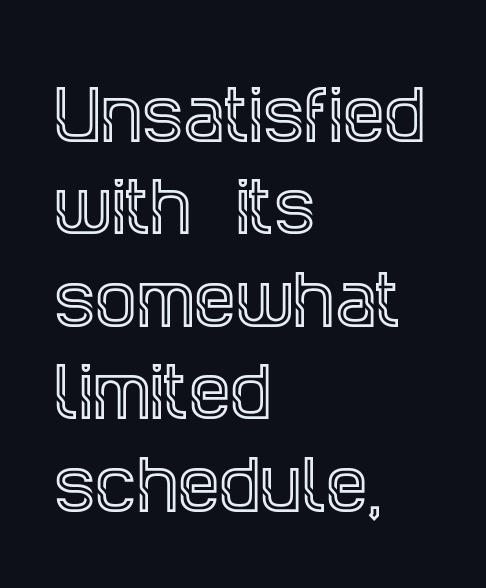
The glyphs in this specimen are seriffed. Interline gaps are of average width in this sample. You could not count columns in this text — the font is proportionally spaced. Descenders are the only things crossing below the line.
